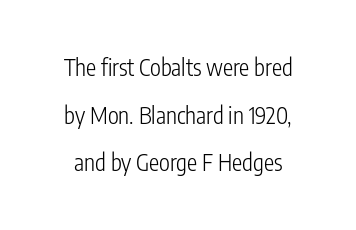
The image shows 23 px text type, upright; set loose line spacing (2.07x), normal letter spacing, not underlined.
